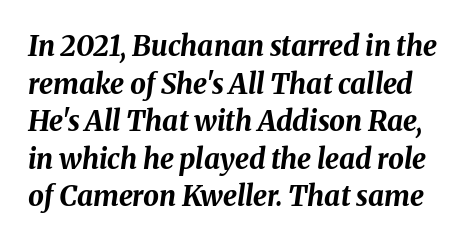
The image shows 28 px bold type, italic (leaning right); set normal line spacing (1.34x), normal letter spacing, not underlined; medium stroke contrast and a medium x-height.
